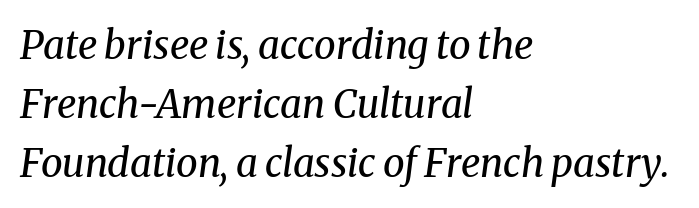
Q: Is the text bold? A: No.
Q: Is the text italic (slanted)? A: Yes, it leans right by about 8 degrees.
Q: Is the typeface a serif or a sans-serif typeface? A: Serif.
Q: Is the text underlined? A: No.
Q: How is the paragraph aligned? A: Left-aligned.
Q: Is the spacing between letters normal or unusually wide? A: Normal.
Q: Is the spacing between lines tight, normal or loose? A: Normal.
Q: Width (condensed, normal, or wide)? A: Normal.
Q: Stroke contrast? A: Medium.
Q: x-height? A: Medium.
Q: Monospaced? A: No.
